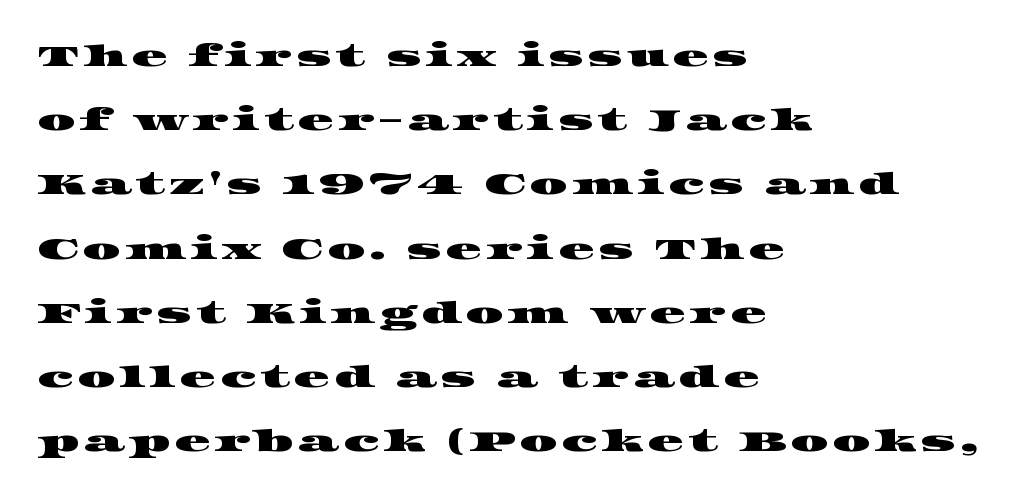
Q: Is the typeface a serif or a sans-serif typeface? A: Serif.
Q: Is the text underlined? A: No.
Q: How is the paragraph aligned? A: Left-aligned.
Q: Is the spacing between lines tight, normal or loose? A: Loose.
Q: Width (condensed, normal, or wide)? A: Wide.
Q: Stroke contrast? A: High.
Q: x-height? A: Large.
Q: Monospaced? A: No.
